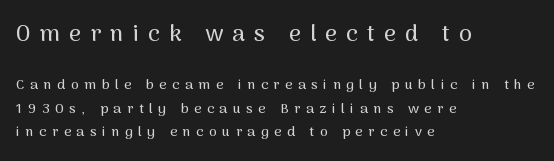
Q: Is the text italic (slanted)? A: No, it is upright.
Q: Is the text underlined? A: No.
Q: How is the paragraph aligned? A: Left-aligned.
Q: Is the spacing between letters normal or unusually wide? A: Unusually wide.
Q: Is the spacing between lines tight, normal or loose? A: Normal.
Q: Which block of text is set in a larger size, the first (top) or the second (bottom)? A: The first (top) one.
